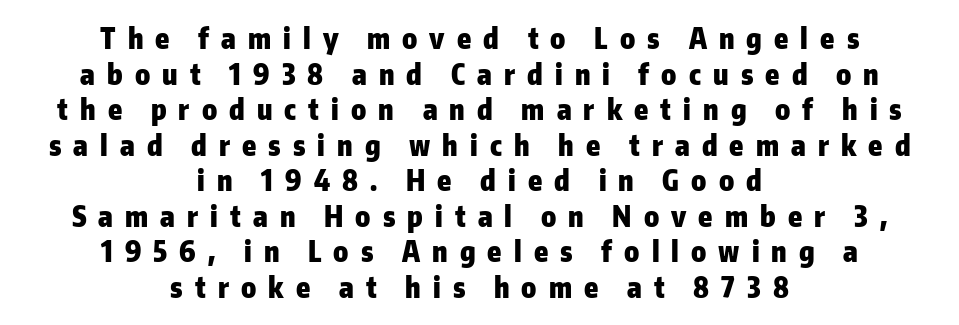
{"serif": "no", "italic": "no", "bold": "yes", "weight": "heavy", "width": "normal", "stroke_contrast": "low", "x_height": "medium", "monospaced": "no", "underline": "no", "align": "center", "line_spacing": "normal", "line_spacing_ratio": 1.27, "letter_spacing": "wide", "letter_spacing_em": 0.43, "glyph_px": 28}
